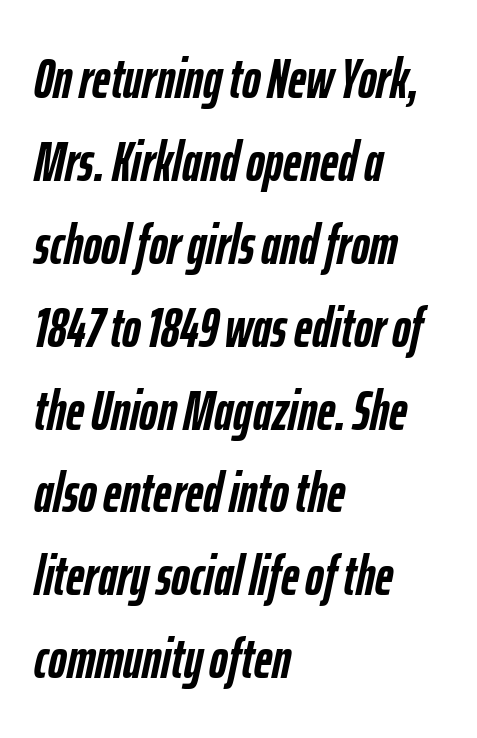
Observe the ordinary spacing: letters are neighbours, not strangers. Heavy-handed strokes throughout: this text is bold. Underlining? Definitely not there. Layout note: lines flush left. The passage shown is typed in a proportional face where columns would drift. Regarding leading, the lines here are spaced in the standard way.
